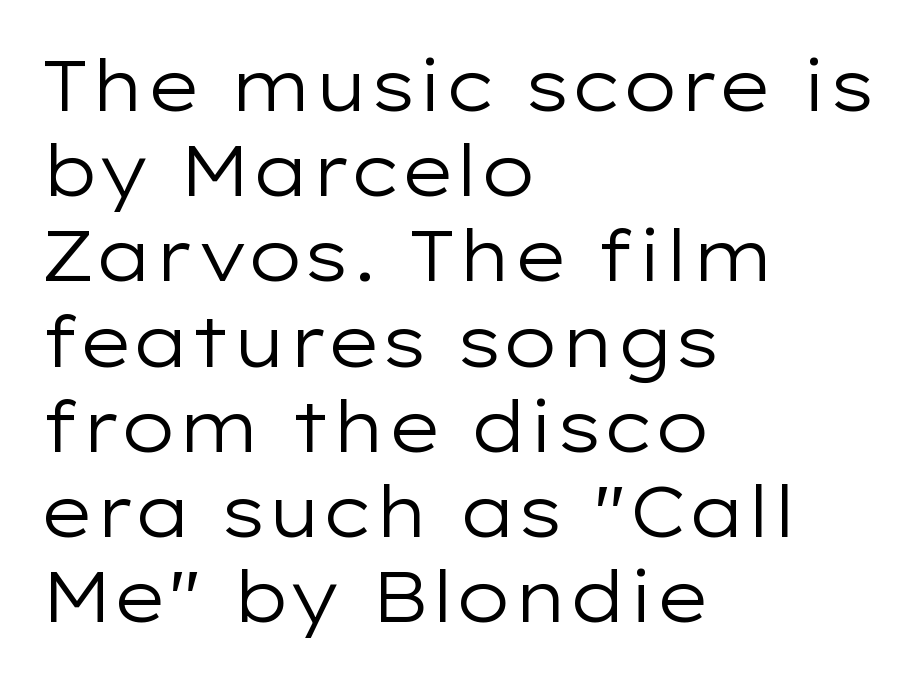
The glyphs are unaccompanied by any horizontal stroke below them. The rendering uses natural spacing where letterforms have individual widths. Characters remain perfectly vertical along every line. The typeface chosen for these lines omits serifs. How are the letters spaced? Ordinarily, with no added tracking. The passage is arranged the way most books set body copy — flush left.
